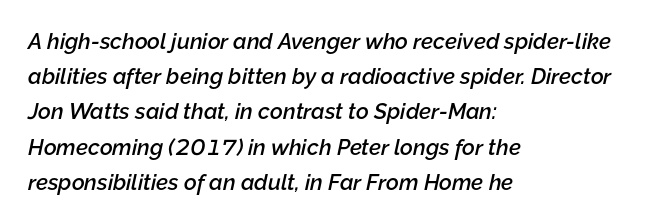
The image shows 22 px text type, italic (leaning right); set left-aligned, normal line spacing (1.6x), normal letter spacing, not underlined.
